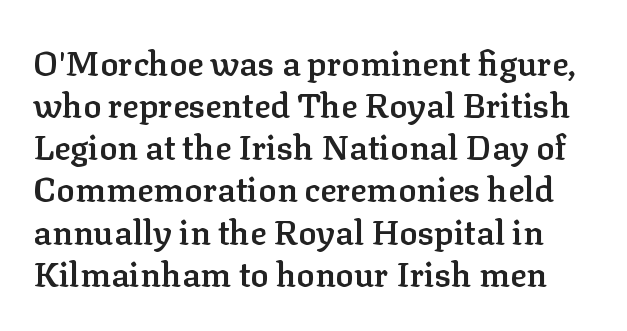
The image shows 34 px semibold serif type, upright; set line spacing 1.24x, normal letter spacing, not underlined; low stroke contrast and a medium x-height.
